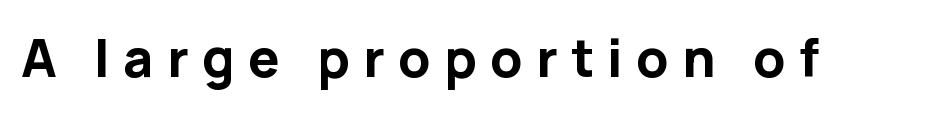
The image shows 52 px bold sans-serif type, upright; set unusually wide letter spacing (+0.26 em), not underlined; low stroke contrast and a medium x-height.
